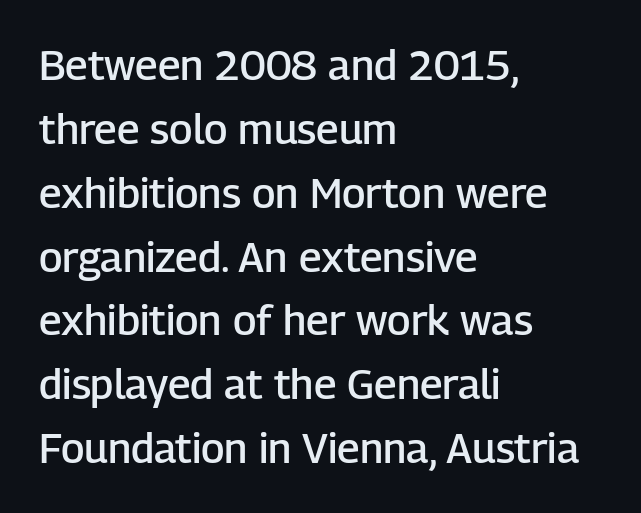
{"serif": "no", "italic": "no", "bold": "semi", "weight": "semibold", "width": "normal", "stroke_contrast": "low", "x_height": "medium", "monospaced": "no", "underline": "no", "align": "left", "line_spacing": "normal", "line_spacing_ratio": 1.52, "letter_spacing": "normal", "letter_spacing_em": 0.0, "glyph_px": 42}
